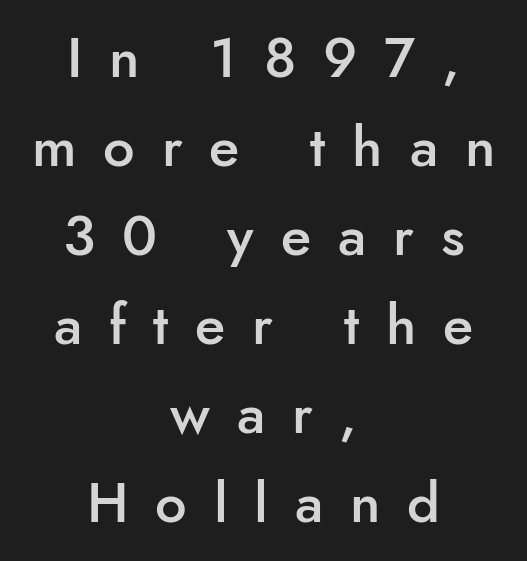
The image shows 56 px semibold sans-serif type, upright; set centered, normal line spacing (1.59x), unusually wide letter spacing (+0.48 em), not underlined; low stroke contrast and a small x-height.
